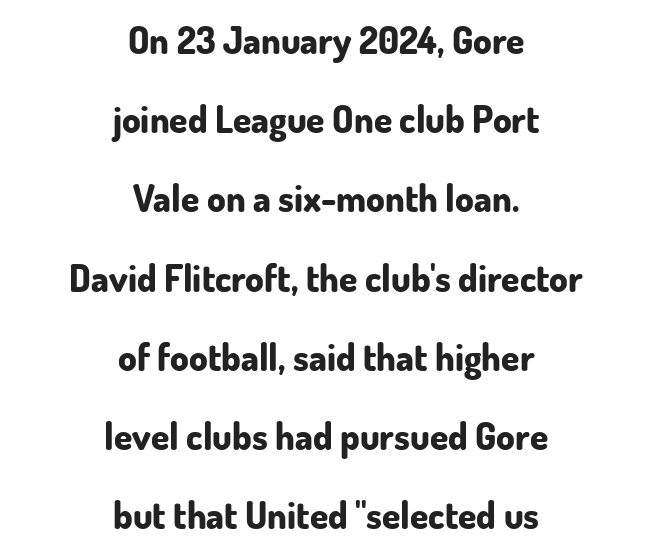
{"serif": "no", "italic": "no", "bold": "yes", "weight": "bold", "width": "normal", "stroke_contrast": "low", "x_height": "small", "monospaced": "no", "underline": "no", "align": "center", "line_spacing": "loose", "line_spacing_ratio": 2.14, "letter_spacing": "normal", "letter_spacing_em": 0.0, "glyph_px": 37}
